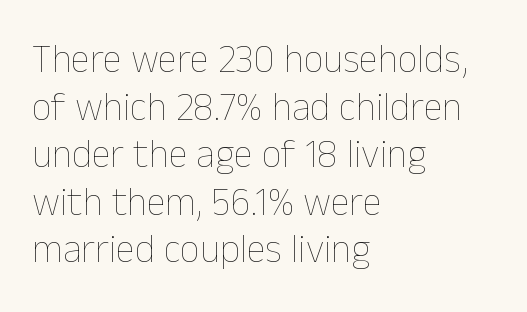
Does extra space separate the letters? No, they use regular spacing. One-word summary of the alignment: left. Notice how the stems are strictly vertical — no italics here. You could not count columns in this text — the font is proportionally spaced.
